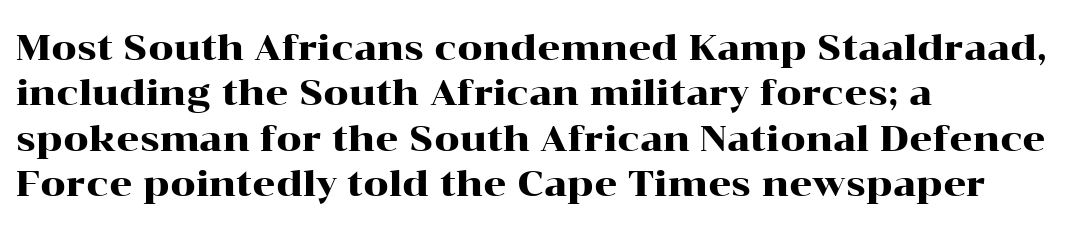
These lines keep a tight, regular rhythm from letter to letter. Casual observation: everything's shoved over to the left. Line spacing here is normal. Stroke terminals: seriffed. Underlining? Definitely not there. The type sits square on the baseline with zero lean.
